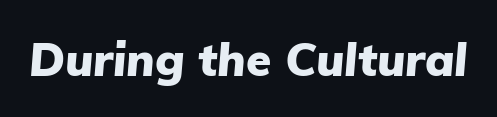
Q: Is the text bold? A: Yes.
Q: Is the text italic (slanted)? A: Yes, it leans right by about 5 degrees.
Q: Is the text underlined? A: No.
Q: Is the spacing between letters normal or unusually wide? A: Normal.
Q: Width (condensed, normal, or wide)? A: Normal.
Q: Stroke contrast? A: Low.
Q: x-height? A: Medium.
Q: Monospaced? A: No.
